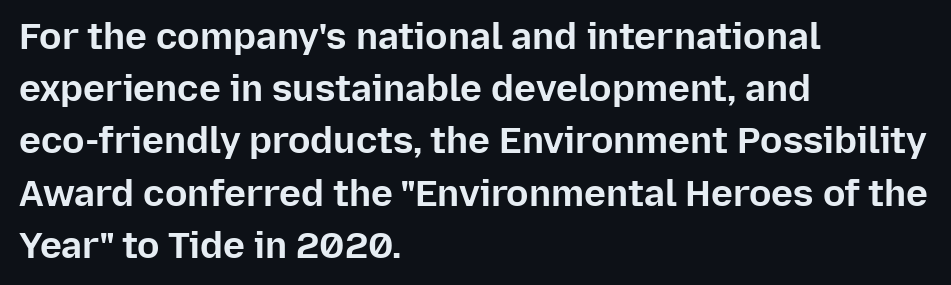
The image shows 37 px bold sans-serif type, upright; set left-aligned, normal line spacing (1.41x), normal letter spacing, not underlined; low stroke contrast and a medium x-height.
